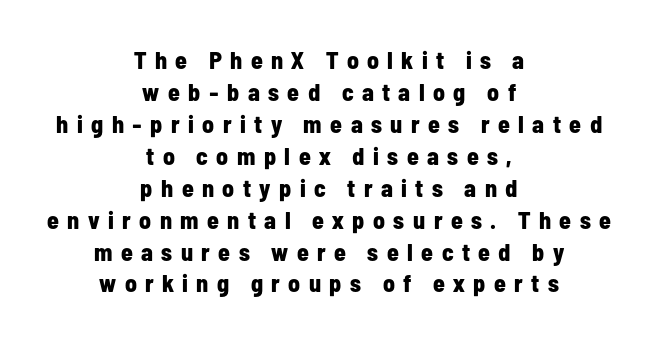
{"italic": "no", "bold": "yes", "underline": "no", "align": "center", "line_spacing": "normal", "line_spacing_ratio": 1.33, "letter_spacing": "wide", "letter_spacing_em": 0.35, "glyph_px": 24}
